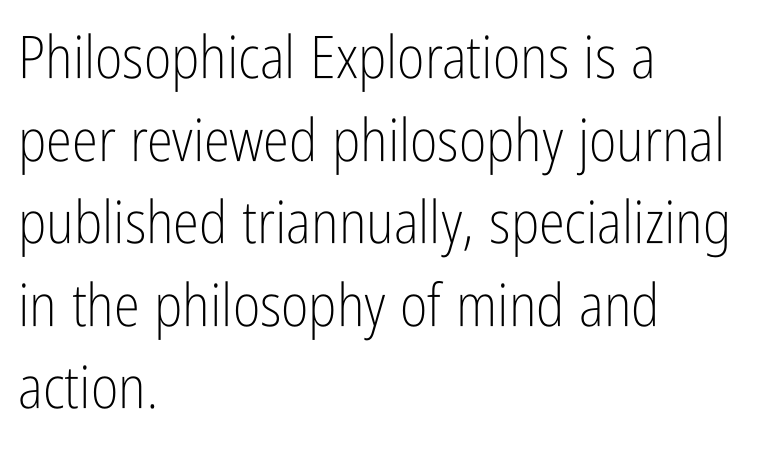
The image shows 59 px light, condensed sans-serif type, upright; set left-aligned, normal line spacing (1.4x), normal letter spacing, not underlined; low stroke contrast and a medium x-height.
